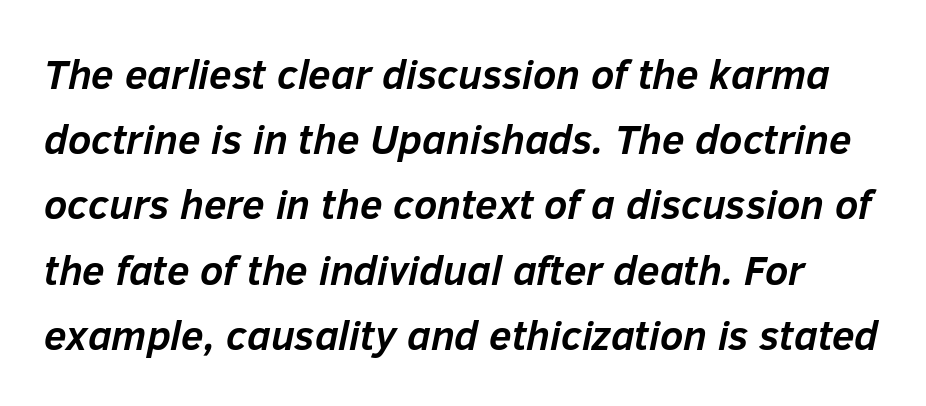
Q: Is the text bold? A: Yes.
Q: Is the text italic (slanted)? A: Yes, it leans right by about 12 degrees.
Q: Is the text underlined? A: No.
Q: Is the spacing between letters normal or unusually wide? A: Normal.
Q: Is the spacing between lines tight, normal or loose? A: Normal.
Q: Width (condensed, normal, or wide)? A: Normal.
Q: Stroke contrast? A: Low.
Q: x-height? A: Medium.
Q: Monospaced? A: No.
